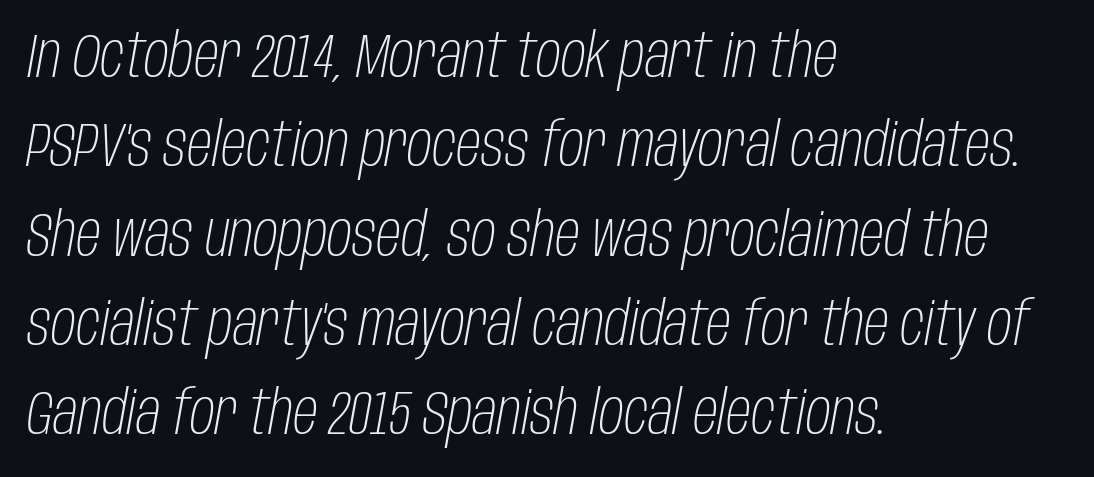
Stroke mass is kept to a normal reading level or below. Descender tails drop into unmarked territory. The line-height multiplier appears to be the usual default. This sample is left-justified, so line endings fall wherever the words run out.
